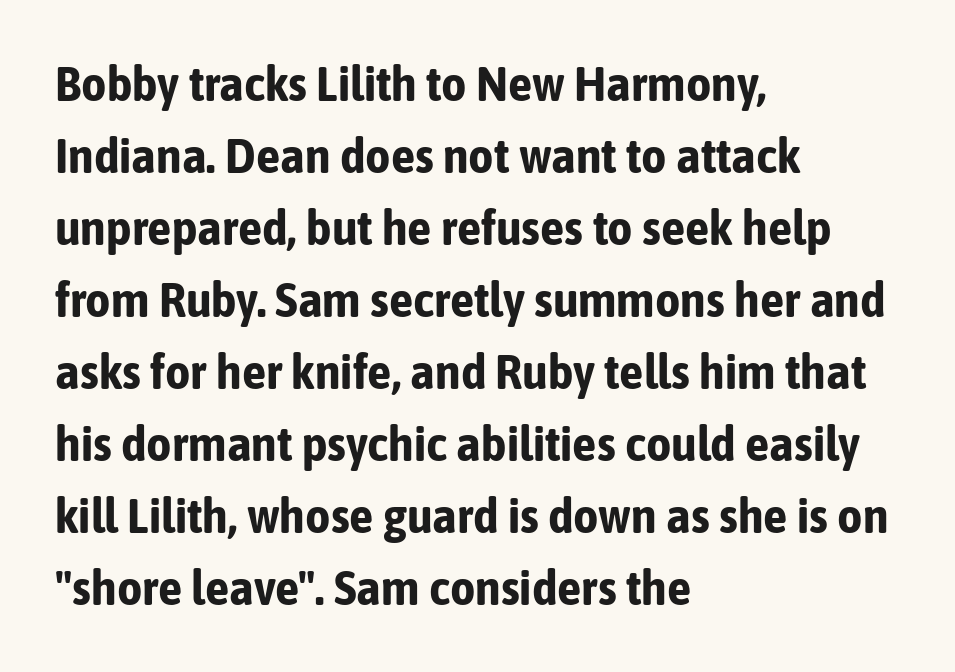
A sans-serif font was chosen for this passage. Nobody touched the tracking dial on this one. I'd describe the lettering as bold — thick and assertive. Each new line begins a customary step beneath the previous one.
